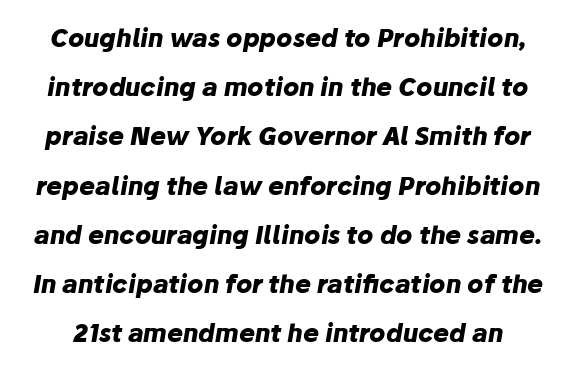
The image shows 24 px bold type, italic (leaning right); set loose line spacing (2.05x), normal letter spacing, not underlined.
